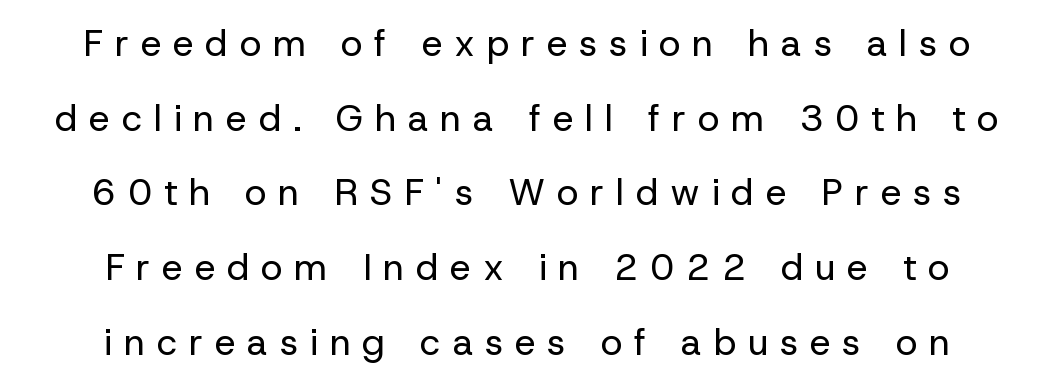
Looks like regular typesetting: each glyph gets only the width it needs. The letters look calm and open, with moderate or lighter stems. The typeface chosen for these lines omits serifs. Students, observe: this is what heavily led, spacious text looks like.
